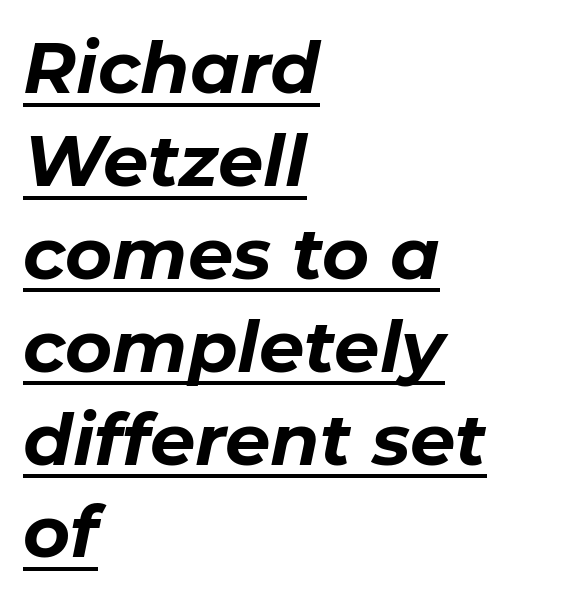
{"italic": "yes", "lean": "right", "slant_degrees": 11, "bold": "yes", "weight": "bold", "width": "normal", "stroke_contrast": "low", "x_height": "medium", "monospaced": "no", "underline": "yes", "align": "left", "line_spacing": "normal", "line_spacing_ratio": 1.29, "letter_spacing": "normal", "letter_spacing_em": 0.0, "glyph_px": 72}
